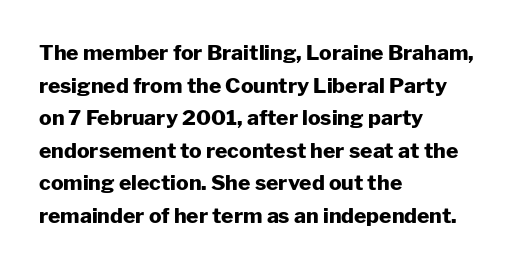
The rendering anchors every line to the left-hand side. In terms of posture, this sample is upright. This sample uses plain, unmodified letter spacing. The gap between lines stays unmarked.
